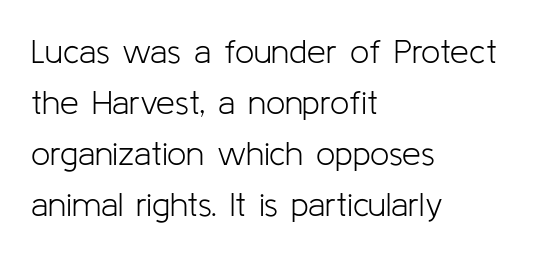
Q: Is the text bold? A: No.
Q: Is the text italic (slanted)? A: No, it is upright.
Q: Is the typeface a serif or a sans-serif typeface? A: Sans-serif.
Q: Is the text underlined? A: No.
Q: How is the paragraph aligned? A: Left-aligned.
Q: Is the spacing between letters normal or unusually wide? A: Normal.
Q: Is the spacing between lines tight, normal or loose? A: Normal.
Q: Width (condensed, normal, or wide)? A: Normal.
Q: Stroke contrast? A: Low.
Q: x-height? A: Medium.
Q: Monospaced? A: No.
